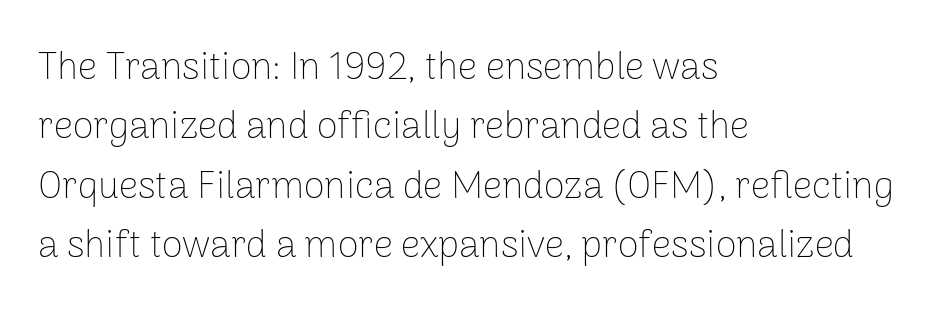
Q: Is the text bold? A: No.
Q: Is the text italic (slanted)? A: No, it is upright.
Q: Is the typeface a serif or a sans-serif typeface? A: Sans-serif.
Q: Is the text underlined? A: No.
Q: How is the paragraph aligned? A: Left-aligned.
Q: Is the spacing between letters normal or unusually wide? A: Normal.
Q: Is the spacing between lines tight, normal or loose? A: Normal.
Q: Width (condensed, normal, or wide)? A: Normal.
Q: Stroke contrast? A: Low.
Q: x-height? A: Medium.
Q: Monospaced? A: No.
